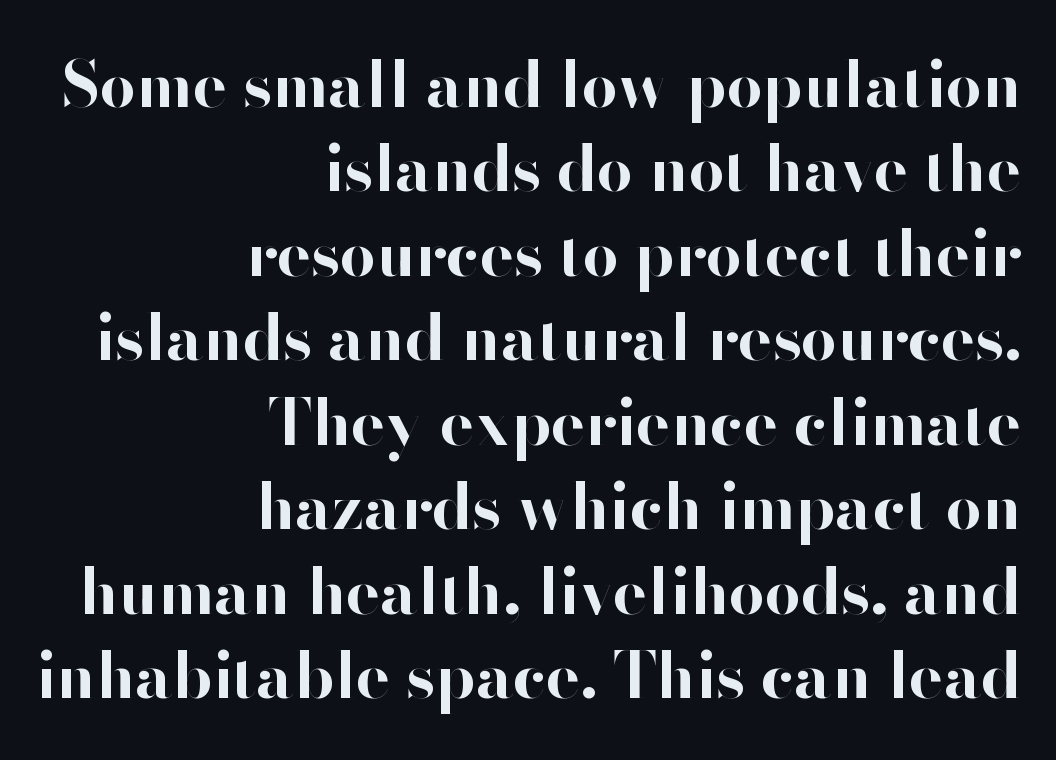
Q: Is the text bold? A: Yes.
Q: Is the text italic (slanted)? A: No, it is upright.
Q: Is the typeface a serif or a sans-serif typeface? A: Sans-serif.
Q: Is the text underlined? A: No.
Q: How is the paragraph aligned? A: Right-aligned.
Q: Is the spacing between letters normal or unusually wide? A: Normal.
Q: Is the spacing between lines tight, normal or loose? A: Normal.
Q: Width (condensed, normal, or wide)? A: Normal.
Q: Stroke contrast? A: High.
Q: x-height? A: Small.
Q: Monospaced? A: No.
